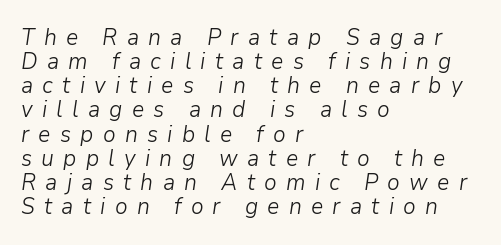
Q: Is the text bold? A: No.
Q: Is the text italic (slanted)? A: Yes, it leans right by about 9 degrees.
Q: Is the text underlined? A: No.
Q: How is the paragraph aligned? A: Left-aligned.
Q: Is the spacing between letters normal or unusually wide? A: Unusually wide.
Q: Is the spacing between lines tight, normal or loose? A: Tight.
